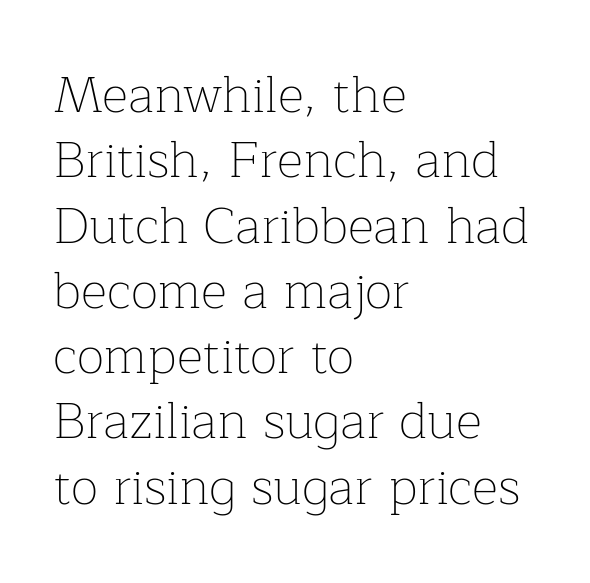
The image shows 51 px thin serif type, upright; set left-aligned, normal line spacing (1.28x), normal letter spacing, not underlined; low stroke contrast and a medium x-height.
